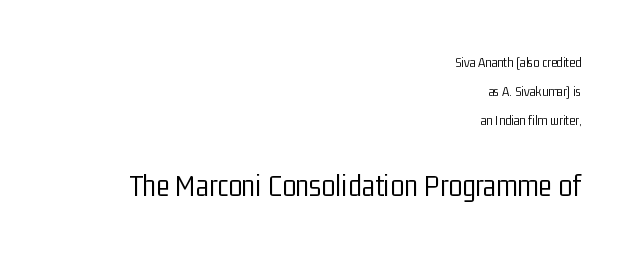
The image shows 32 px light, condensed sans-serif type, upright; set right-aligned, loose line spacing (2.07x), normal letter spacing, not underlined; the second (bottom) block is 2.29x larger; low stroke contrast and a medium x-height.
